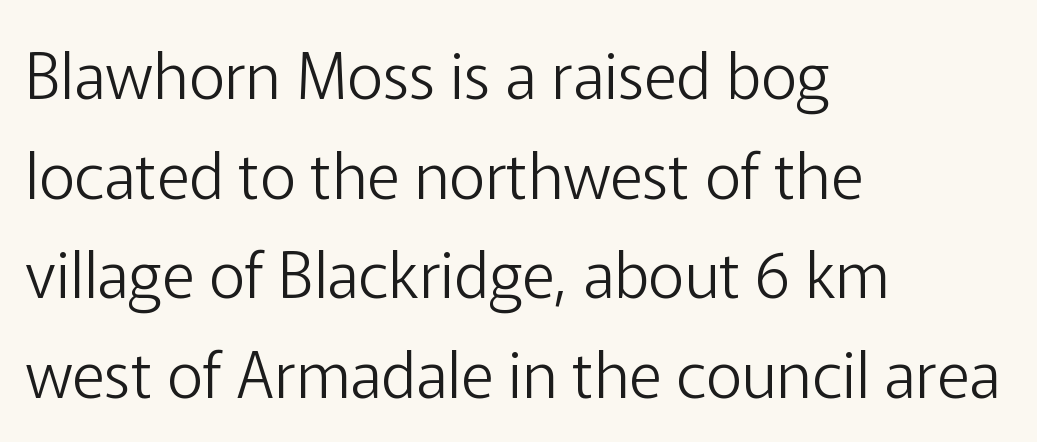
{"serif": "no", "italic": "no", "bold": "no", "weight": "light", "width": "normal", "stroke_contrast": "low", "x_height": "medium", "monospaced": "no", "underline": "no", "align": "left", "line_spacing": "normal", "line_spacing_ratio": 1.58, "letter_spacing": "normal", "letter_spacing_em": 0.0, "glyph_px": 63}
